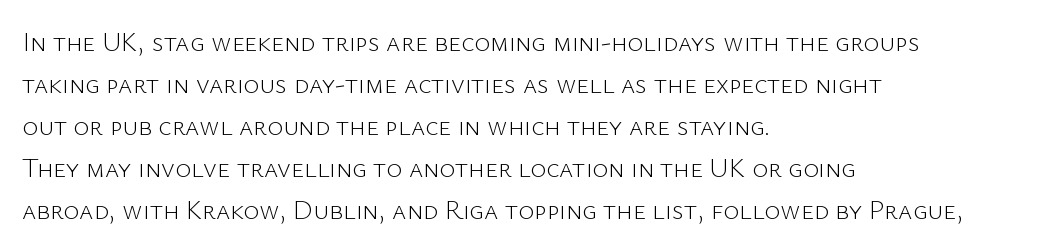
{"italic": "no", "bold": "no", "underline": "no", "align": "left", "line_spacing": "normal", "line_spacing_ratio": 1.56, "letter_spacing": "normal", "letter_spacing_em": 0.0, "glyph_px": 27}
